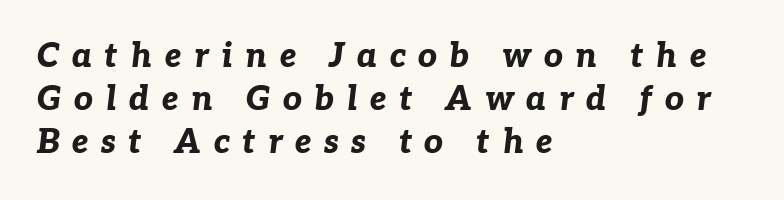
There is plenty of visible air inserted between adjacent glyphs. Notice how descenders clear the ascenders below comfortably — that's standard leading. When letters slant like this, we call the style italic. The compositor pushed each line to the left boundary. Typesetter's note: full bold, strokes at maximum text heaviness. Proportional: the letters do not fall into vertical columns.
